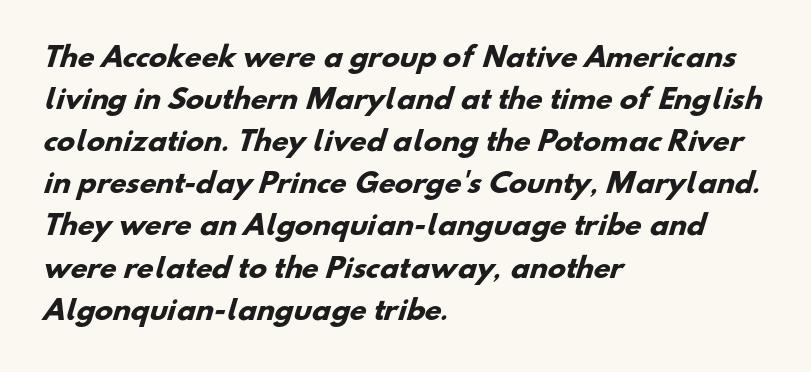
Q: Is the text bold? A: Yes.
Q: Is the text underlined? A: No.
Q: How is the paragraph aligned? A: Left-aligned.
Q: Is the spacing between letters normal or unusually wide? A: Normal.
Q: Is the spacing between lines tight, normal or loose? A: Normal.
